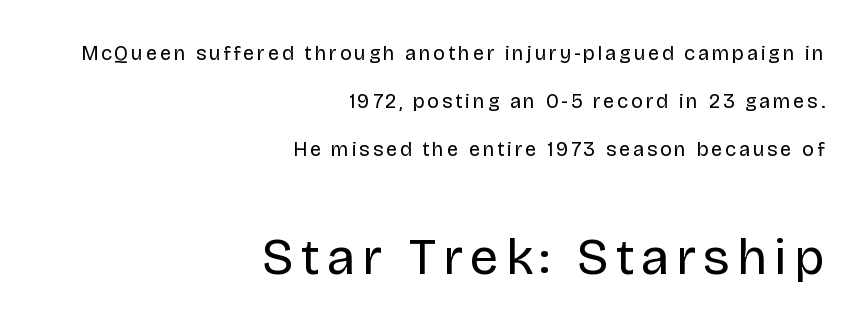
The image shows 51 px regular-weight sans-serif type, upright; set right-aligned, loose line spacing (2.41x), not underlined; the second (bottom) block is 2.55x larger; low stroke contrast and a large x-height.
